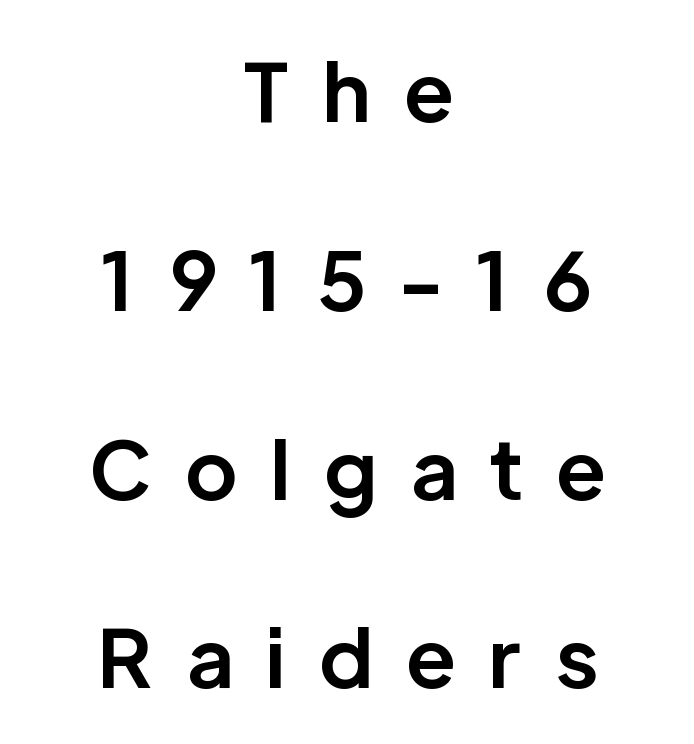
The image shows 80 px bold sans-serif type, upright; set centered, loose line spacing (2.36x), unusually wide letter spacing (+0.41 em), not underlined; low stroke contrast and a medium x-height.
